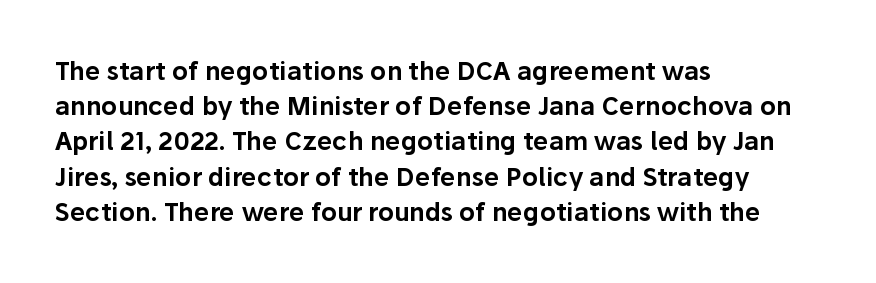
Q: Is the text italic (slanted)? A: No, it is upright.
Q: Is the text underlined? A: No.
Q: How is the paragraph aligned? A: Left-aligned.
Q: Is the spacing between letters normal or unusually wide? A: Normal.
Q: Is the spacing between lines tight, normal or loose? A: Normal.
